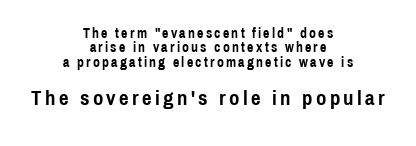
The image shows 21 px bold type, upright; set centered, tight line spacing (1.03x), not underlined; the second (bottom) block is 1.5x larger.
